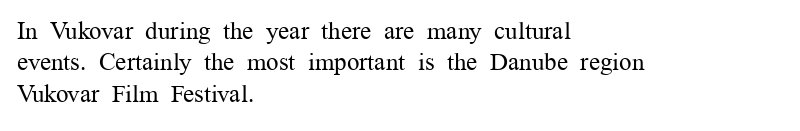
The image shows 25 px text type, upright; set left-aligned, normal line spacing (1.26x), normal letter spacing, not underlined.
